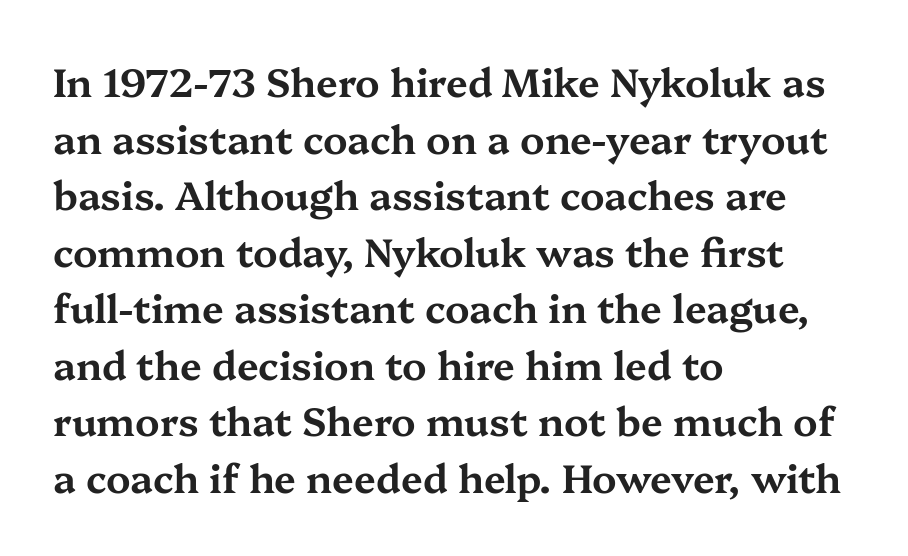
The image shows 39 px wide serif type, upright; set left-aligned, normal line spacing (1.45x), normal letter spacing, not underlined; medium stroke contrast and a medium x-height.
